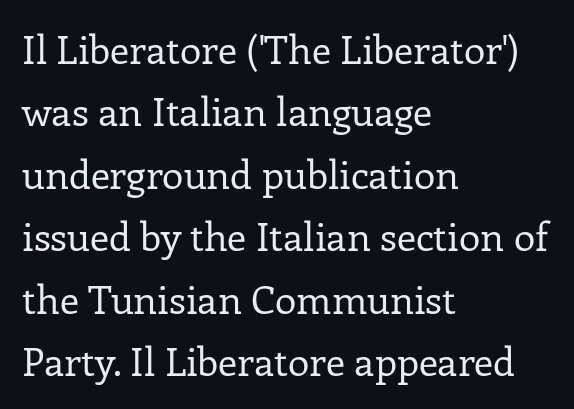
The image shows 39 px regular-weight serif type, upright; set left-aligned, normal line spacing (1.6x), normal letter spacing, not underlined; low stroke contrast and a medium x-height.
